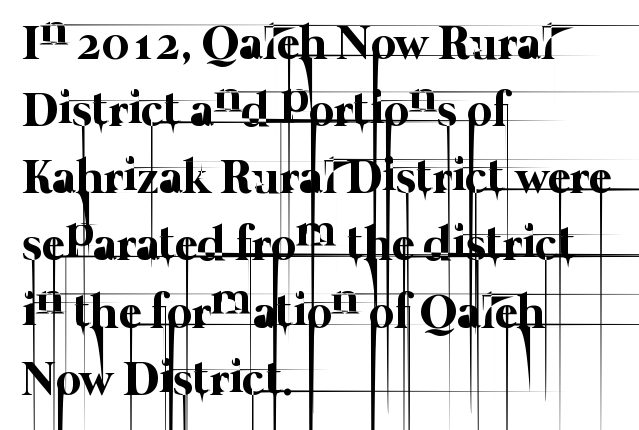
No letter is thick-stroked: the sample isn't bold. The type is set solid horizontally, with unmodified tracking. Do the characters align in a grid? No, the font is proportional. These lines are set flush left with a ragged right edge. The strip under each line holds only bare page.
